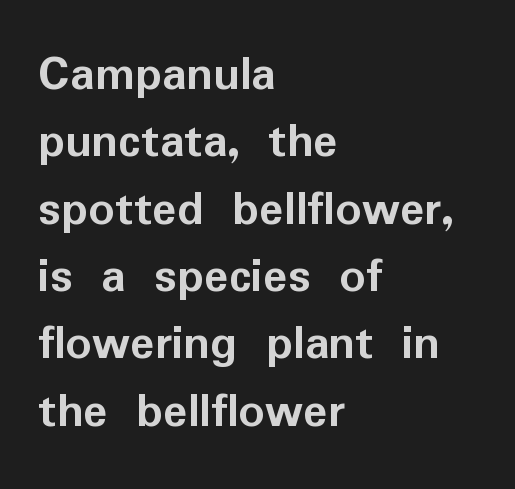
Leading: standard. A roman cut, with each character standing at attention. The typeface chosen for these lines omits serifs. The gaps between neighbouring characters are ordinary and unremarkable. The compositor pushed each line to the left boundary. A typesetter would call this proportional, since set widths differ per character.
